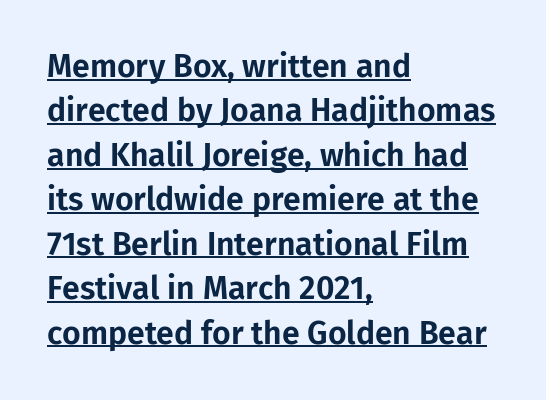
{"serif": "no", "italic": "no", "width": "normal", "stroke_contrast": "low", "x_height": "medium", "monospaced": "no", "underline": "yes", "align": "left", "line_spacing": "normal", "line_spacing_ratio": 1.39, "letter_spacing": "normal", "letter_spacing_em": 0.0, "glyph_px": 32}
